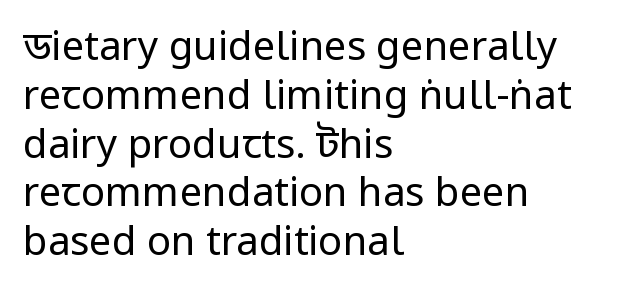
Caption: standard tracking, unaltered. This sample has the flowing, uneven cadence of proportional lettering. Unmarked baselines from the first word to the last. The font's upright variant was chosen for this text.
